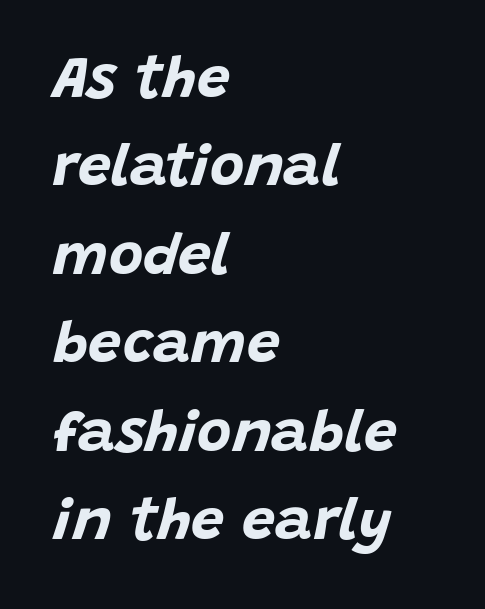
Q: Is the text bold? A: Yes.
Q: Is the text italic (slanted)? A: Yes, it leans right by about 15 degrees.
Q: Is the text underlined? A: No.
Q: How is the paragraph aligned? A: Left-aligned.
Q: Is the spacing between letters normal or unusually wide? A: Normal.
Q: Is the spacing between lines tight, normal or loose? A: Normal.
Q: Width (condensed, normal, or wide)? A: Normal.
Q: Stroke contrast? A: Low.
Q: x-height? A: Large.
Q: Monospaced? A: No.
